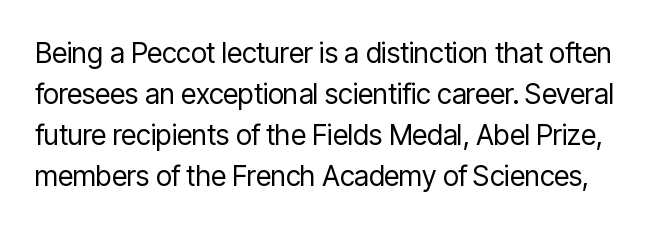
The image shows 28 px regular-weight, condensed sans-serif type, upright; set normal line spacing (1.47x), normal letter spacing, not underlined; low stroke contrast and a medium x-height.
